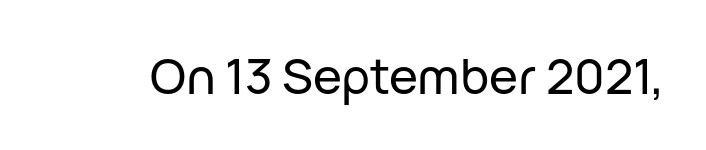
Glyph-to-glyph distance matches everyday printed text. A sans-serif font was chosen for this passage. Unmarked baselines from the first word to the last. The typography opts for an upright posture over an oblique one.
